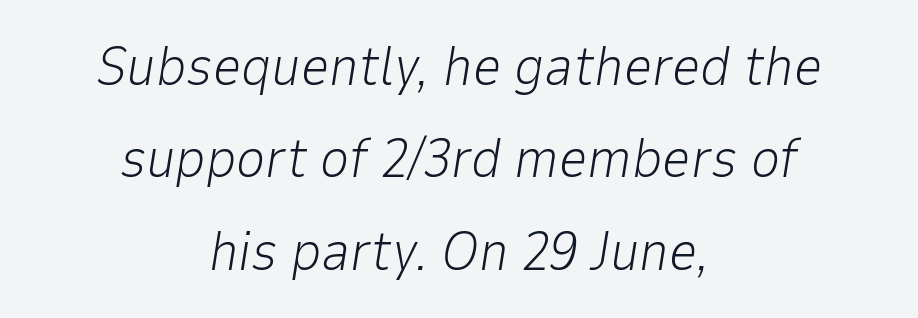
{"italic": "yes", "lean": "right", "slant_degrees": 9, "bold": "no", "weight": "light", "width": "normal", "stroke_contrast": "low", "x_height": "medium", "monospaced": "no", "underline": "no", "align": "center", "line_spacing": "normal", "line_spacing_ratio": 1.65, "letter_spacing": "normal", "letter_spacing_em": 0.0, "glyph_px": 56}
